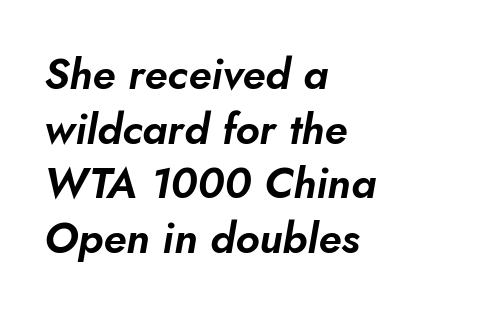
Q: Is the text italic (slanted)? A: Yes, it leans right by about 10 degrees.
Q: Is the text underlined? A: No.
Q: How is the paragraph aligned? A: Left-aligned.
Q: Is the spacing between letters normal or unusually wide? A: Normal.
Q: Is the spacing between lines tight, normal or loose? A: Normal.
Q: Width (condensed, normal, or wide)? A: Normal.
Q: Stroke contrast? A: Low.
Q: x-height? A: Small.
Q: Monospaced? A: No.
